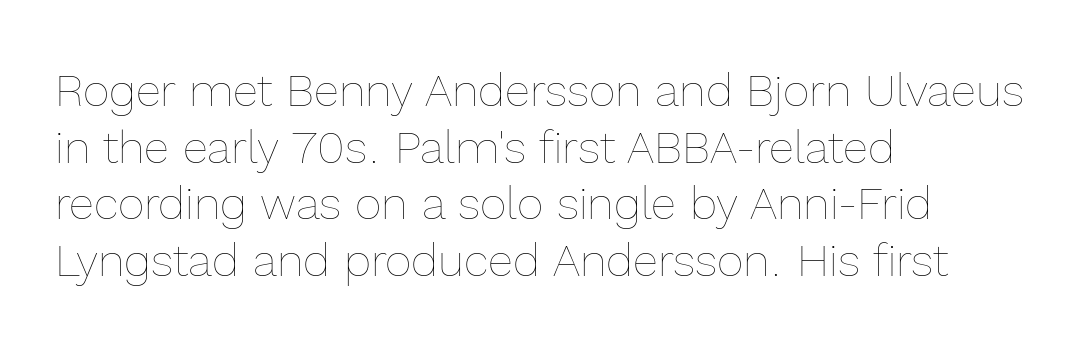
The image shows 46 px thin type, upright; set left-aligned, line spacing 1.23x, normal letter spacing, not underlined; a medium x-height.
